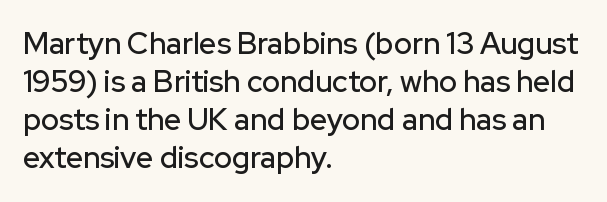
Q: Is the text italic (slanted)? A: No, it is upright.
Q: Is the typeface a serif or a sans-serif typeface? A: Sans-serif.
Q: Is the text underlined? A: No.
Q: How is the paragraph aligned? A: Left-aligned.
Q: Is the spacing between letters normal or unusually wide? A: Normal.
Q: Is the spacing between lines tight, normal or loose? A: Normal.
Q: Width (condensed, normal, or wide)? A: Normal.
Q: Stroke contrast? A: Low.
Q: x-height? A: Medium.
Q: Monospaced? A: No.
